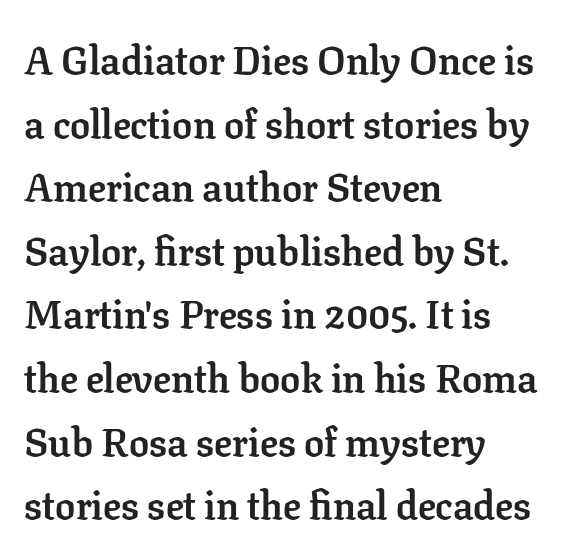
The image shows 40 px semibold serif type, upright; set left-aligned, normal line spacing (1.59x), normal letter spacing, not underlined; low stroke contrast and a medium x-height.
